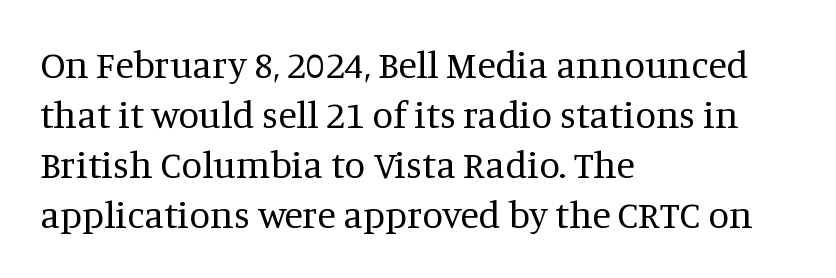
Q: Is the text bold? A: No.
Q: Is the text italic (slanted)? A: No, it is upright.
Q: Is the typeface a serif or a sans-serif typeface? A: Serif.
Q: Is the text underlined? A: No.
Q: How is the paragraph aligned? A: Left-aligned.
Q: Is the spacing between letters normal or unusually wide? A: Normal.
Q: Is the spacing between lines tight, normal or loose? A: Normal.
Q: Width (condensed, normal, or wide)? A: Normal.
Q: Stroke contrast? A: Medium.
Q: x-height? A: Large.
Q: Monospaced? A: No.
